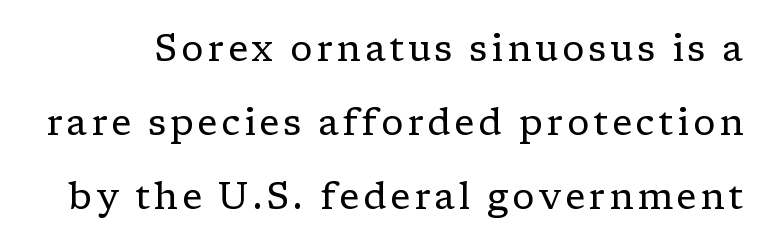
These lines were composed using upright roman letters. To sum up the face: it has serifs. Stroke mass is kept to a normal reading level or below. Reading down the column, the eye jumps a long way to each next line. Is this a fixed-width face? No — the glyphs have proportional, varying widths.
